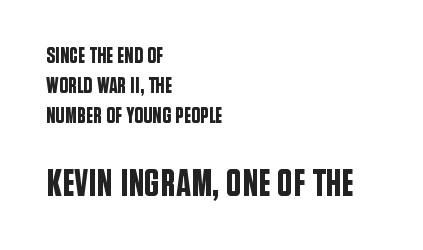
Q: Is the text italic (slanted)? A: No, it is upright.
Q: Is the typeface a serif or a sans-serif typeface? A: Sans-serif.
Q: Is the text underlined? A: No.
Q: How is the paragraph aligned? A: Left-aligned.
Q: Is the spacing between letters normal or unusually wide? A: Normal.
Q: Is the spacing between lines tight, normal or loose? A: Normal.
Q: Which block of text is set in a larger size, the first (top) or the second (bottom)? A: The second (bottom) one.
Q: Width (condensed, normal, or wide)? A: Condensed.
Q: Stroke contrast? A: Low.
Q: x-height? A: Large.
Q: Monospaced? A: No.
